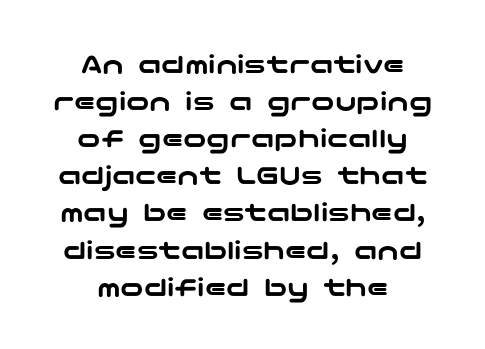
Q: Is the text italic (slanted)? A: No, it is upright.
Q: Is the typeface a serif or a sans-serif typeface? A: Sans-serif.
Q: Is the text underlined? A: No.
Q: How is the paragraph aligned? A: Centered.
Q: Is the spacing between letters normal or unusually wide? A: Normal.
Q: Is the spacing between lines tight, normal or loose? A: Normal.
Q: Width (condensed, normal, or wide)? A: Wide.
Q: Stroke contrast? A: Low.
Q: x-height? A: Medium.
